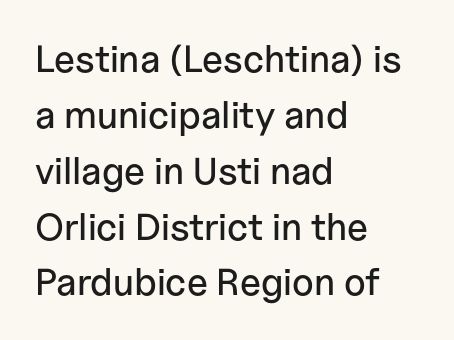
The image shows 38 px sans-serif type, upright; set left-aligned, normal line spacing (1.47x), normal letter spacing, not underlined; low stroke contrast and a medium x-height.
